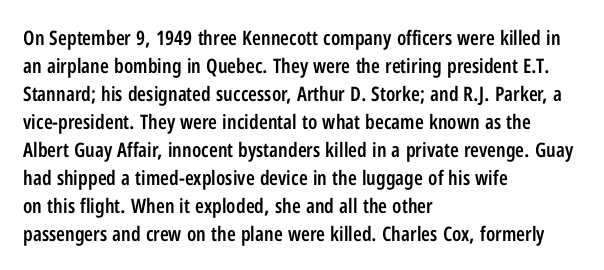
Designer's note — italics off, roman on. How are the letters spaced? Ordinarily, with no added tracking. Heft: intermediate — a semibold. Horizontal bands of white between lines are of average thickness. The typesetter chose a ragged-right arrangement here. Beneath every word, the page is bare.
